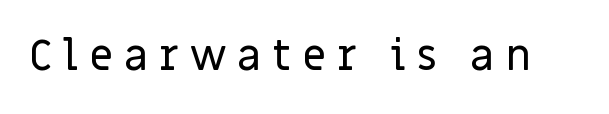
Here the designer chose a conventional face with non-uniform glyph widths. The typeface chosen for these lines omits serifs. Honestly, there is no underline to notice here at all. Each word looks stretched out because of the extra space between its letters. Does the lettering tilt? It doesn't — this is upright.
